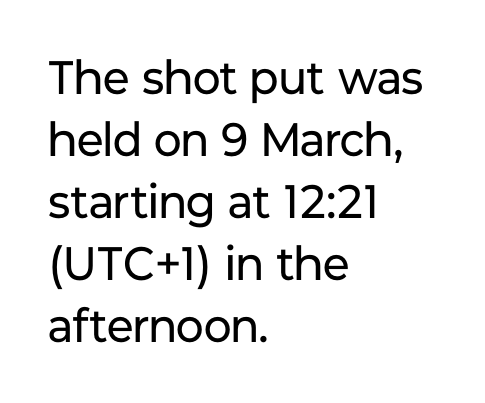
Q: Is the text bold? A: No.
Q: Is the text italic (slanted)? A: No, it is upright.
Q: Is the typeface a serif or a sans-serif typeface? A: Sans-serif.
Q: Is the text underlined? A: No.
Q: How is the paragraph aligned? A: Left-aligned.
Q: Is the spacing between letters normal or unusually wide? A: Normal.
Q: Is the spacing between lines tight, normal or loose? A: Normal.
Q: Width (condensed, normal, or wide)? A: Normal.
Q: Stroke contrast? A: Low.
Q: x-height? A: Medium.
Q: Monospaced? A: No.
